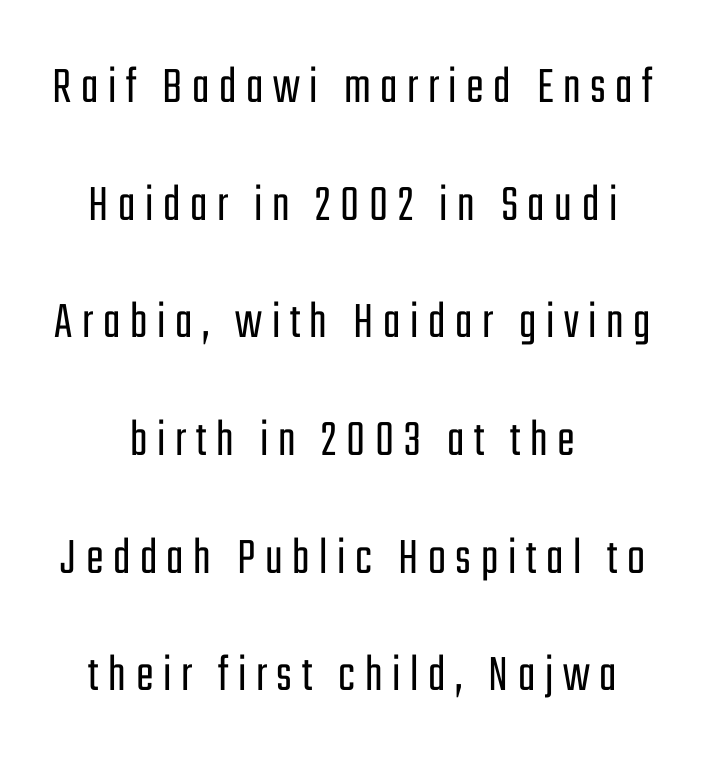
{"serif": "no", "italic": "no", "bold": "no", "weight": "light", "width": "condensed", "stroke_contrast": "low", "x_height": "medium", "monospaced": "no", "underline": "no", "align": "center", "line_spacing": "loose", "line_spacing_ratio": 2.22, "glyph_px": 53}
